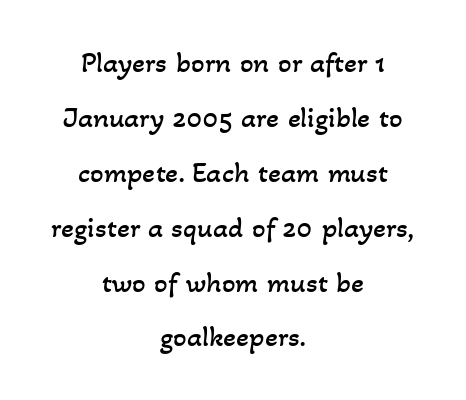
The image shows 30 px regular-weight type; set centered, line spacing 1.83x, normal letter spacing, not underlined; low stroke contrast and a small x-height.
